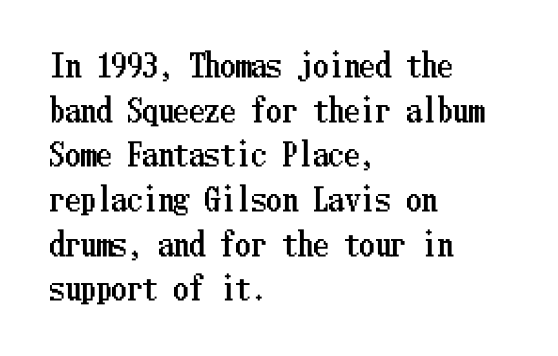
Q: Is the text italic (slanted)? A: No, it is upright.
Q: Is the text underlined? A: No.
Q: How is the paragraph aligned? A: Left-aligned.
Q: Is the spacing between letters normal or unusually wide? A: Normal.
Q: Is the spacing between lines tight, normal or loose? A: Normal.
Q: Width (condensed, normal, or wide)? A: Condensed.
Q: Stroke contrast? A: Low.
Q: x-height? A: Medium.
